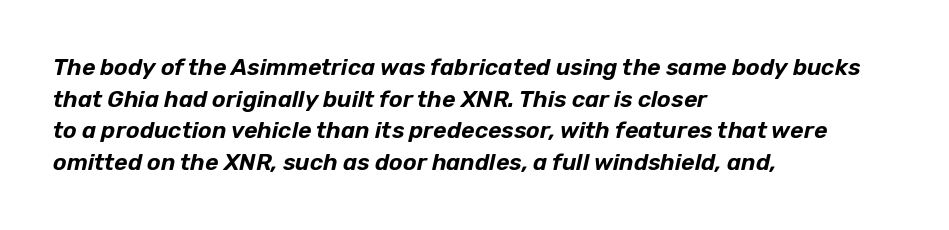
{"italic": "yes", "lean": "right", "slant_degrees": 12, "underline": "no", "align": "left", "line_spacing": "normal", "line_spacing_ratio": 1.38, "letter_spacing": "normal", "letter_spacing_em": 0.0, "glyph_px": 23}
